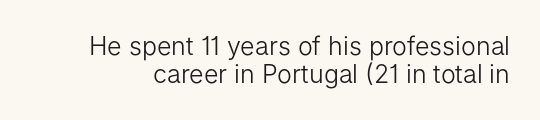
Vertical spacing — tight. Nobody drew a line under any word here. Standard letterfit; no display-style spreading of the glyphs. If you drew a line through each stem, it would be perfectly vertical. Summary of weight: not heavy and not bold.
